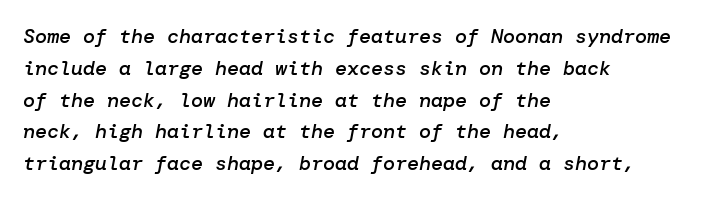
Characters are canted at an angle relative to the baseline's perpendicular. Moderately thickened strokes mark this as semibold type. Words appear dense and cohesive because spacing is normal. Rule under the text: the space is simply empty.
